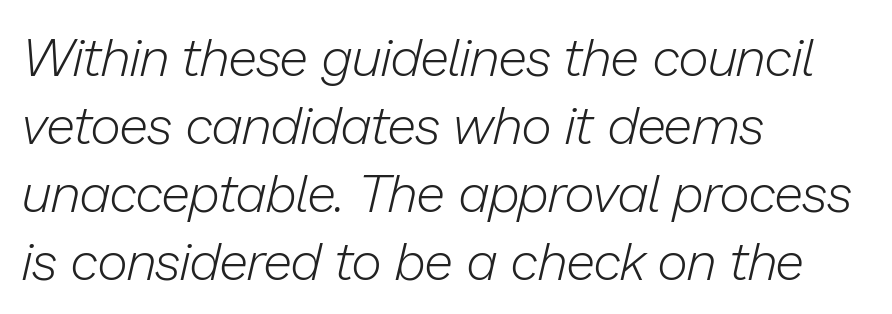
Does the copy run flush right? No — it runs flush left. There's an unmistakable incline to the writing here. Is there much room between lines? A standard amount, neither cramped nor airy. Between one letter and the next there's only the usual sliver of space.
